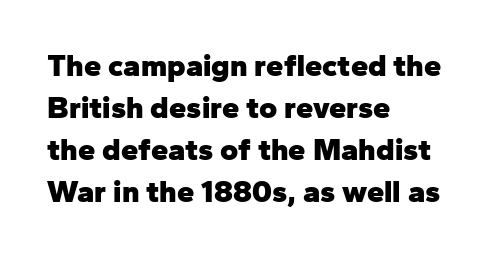
Q: Is the text bold? A: Yes.
Q: Is the text italic (slanted)? A: No, it is upright.
Q: Is the typeface a serif or a sans-serif typeface? A: Sans-serif.
Q: Is the text underlined? A: No.
Q: How is the paragraph aligned? A: Left-aligned.
Q: Is the spacing between letters normal or unusually wide? A: Normal.
Q: Is the spacing between lines tight, normal or loose? A: Normal.
Q: Width (condensed, normal, or wide)? A: Normal.
Q: Stroke contrast? A: Low.
Q: x-height? A: Medium.
Q: Monospaced? A: No.
